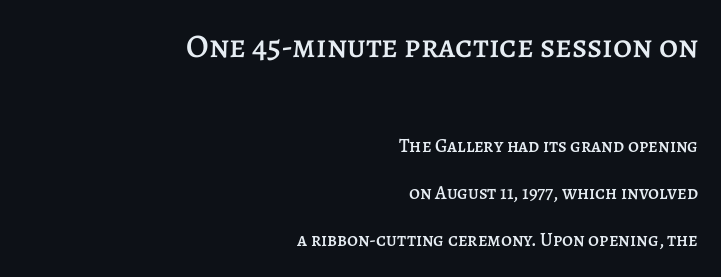
{"italic": "no", "width": "normal", "stroke_contrast": "low", "x_height": "large", "monospaced": "no", "underline": "no", "align": "right", "line_spacing": "loose", "line_spacing_ratio": 2.49, "letter_spacing": "normal", "letter_spacing_em": 0.0, "larger_block": "first", "size_ratio": 1.74, "glyph_px": 33}
